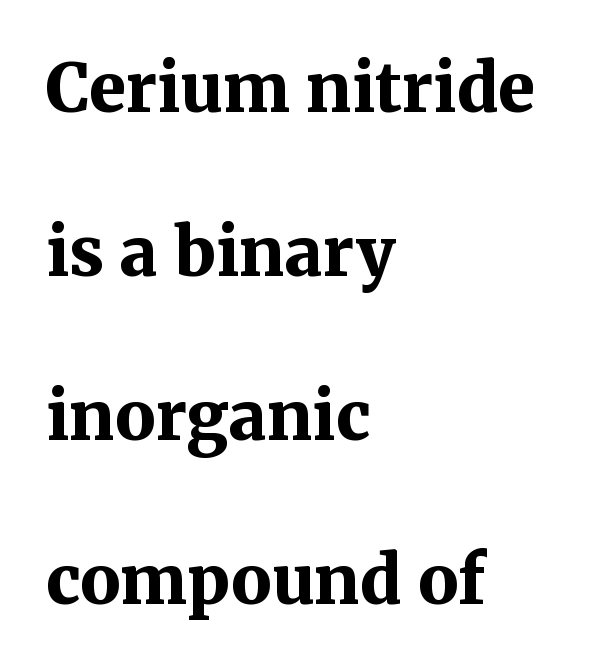
The image shows 67 px bold serif type, upright; set left-aligned, loose line spacing (2.45x), normal letter spacing, not underlined; medium stroke contrast and a medium x-height.
